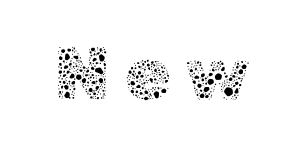
The image shows 77 px thin type, upright; set not underlined; a medium x-height.
